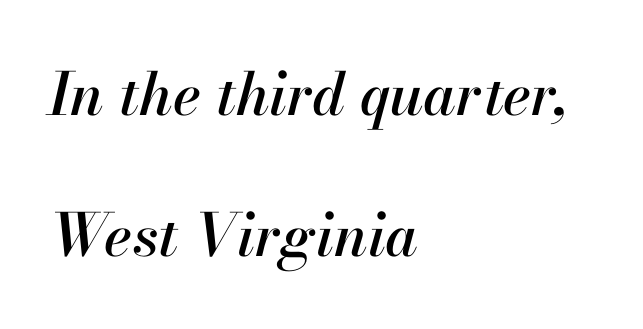
Q: Is the text italic (slanted)? A: Yes, it leans right by about 13 degrees.
Q: Is the text underlined? A: No.
Q: How is the paragraph aligned? A: Left-aligned.
Q: Is the spacing between letters normal or unusually wide? A: Normal.
Q: Is the spacing between lines tight, normal or loose? A: Loose.
Q: Width (condensed, normal, or wide)? A: Normal.
Q: Stroke contrast? A: High.
Q: x-height? A: Small.
Q: Monospaced? A: No.
